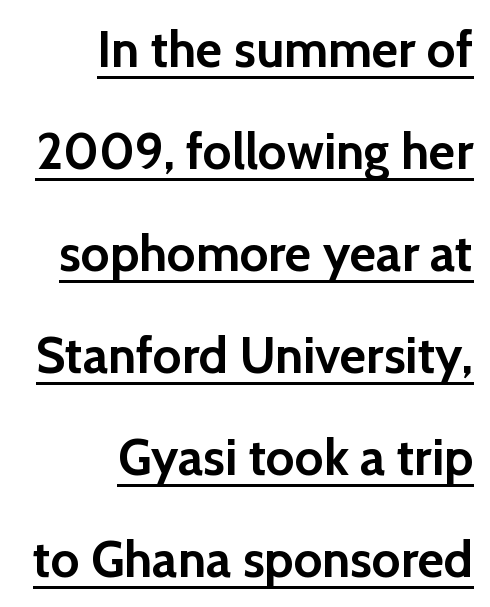
The image shows 51 px semibold sans-serif type, upright; set right-aligned, loose line spacing (2.0x), normal letter spacing, underlined; a medium x-height.
